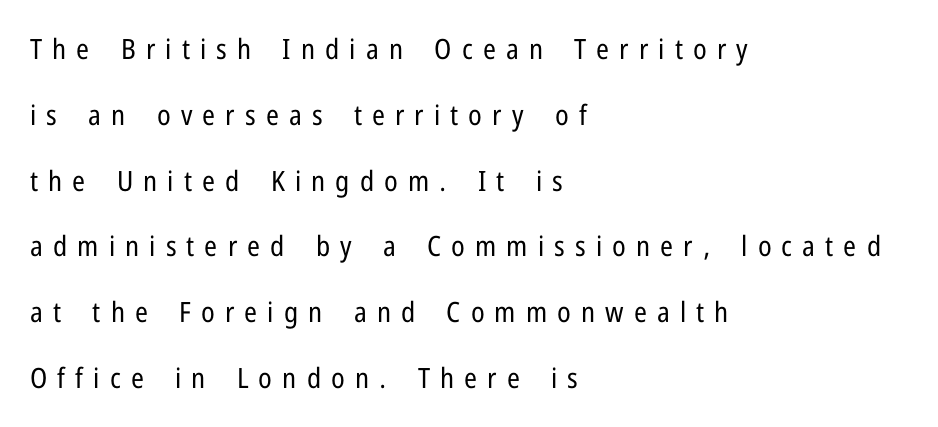
{"serif": "no", "italic": "no", "bold": "no", "weight": "regular", "width": "condensed", "stroke_contrast": "low", "x_height": "medium", "monospaced": "no", "underline": "no", "align": "left", "line_spacing": "loose", "line_spacing_ratio": 2.35, "letter_spacing": "wide", "letter_spacing_em": 0.36, "glyph_px": 28}
